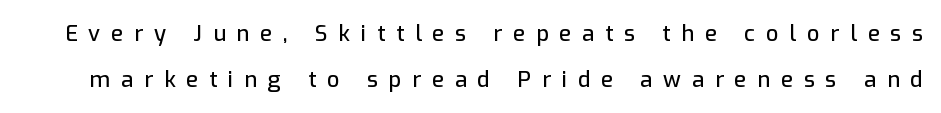
{"italic": "no", "underline": "no", "line_spacing": "loose", "line_spacing_ratio": 2.07, "letter_spacing": "wide", "letter_spacing_em": 0.49, "glyph_px": 22}
